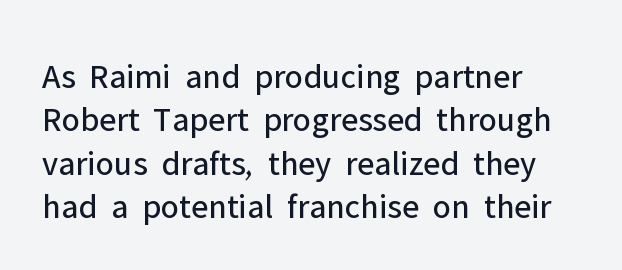
The image shows 35 px regular-weight sans-serif type, upright; set left-aligned, line spacing 1.24x, normal letter spacing, not underlined; low stroke contrast and a medium x-height.
